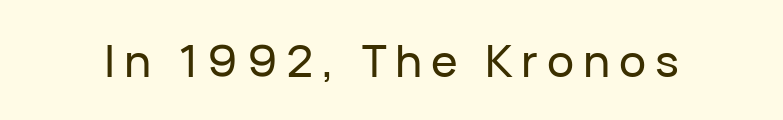
The image shows 45 px sans-serif type, upright; set unusually wide letter spacing (+0.2 em), not underlined; low stroke contrast and a medium x-height.
